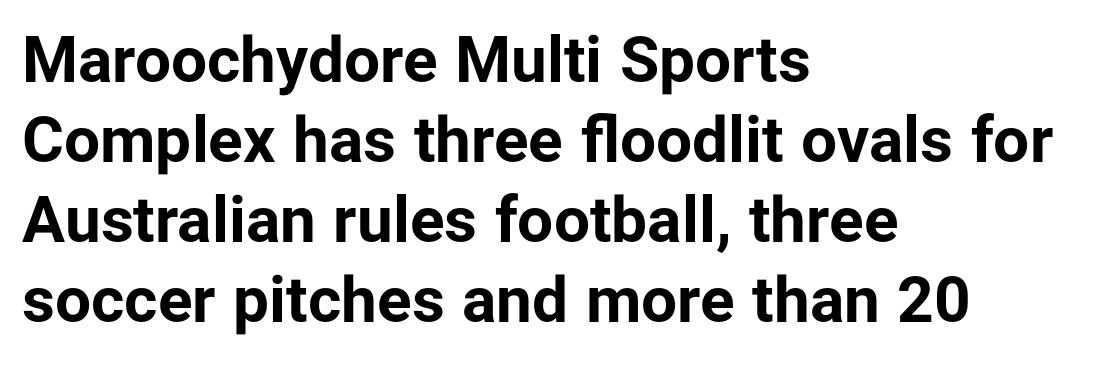
{"serif": "no", "italic": "no", "bold": "yes", "weight": "bold", "width": "normal", "stroke_contrast": "low", "x_height": "medium", "monospaced": "no", "underline": "no", "align": "left", "line_spacing": "normal", "line_spacing_ratio": 1.25, "letter_spacing": "normal", "letter_spacing_em": 0.0, "glyph_px": 64}
